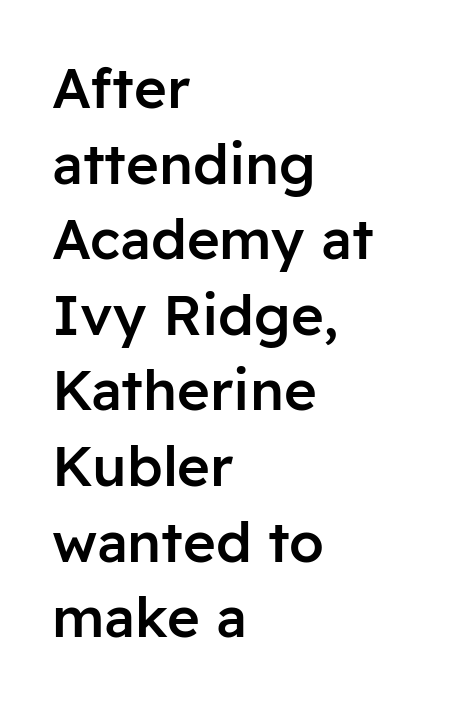
The image shows 56 px semibold sans-serif type, upright; set left-aligned, normal line spacing (1.35x), normal letter spacing, not underlined; low stroke contrast and a medium x-height.
